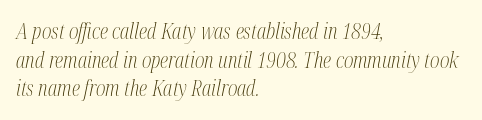
Characters follow at the spacing the type designer built in. Where is the straight margin? On the left. This reads as an unemphasized weight, regular at the heaviest. Decoration check: the copy has no underline.
